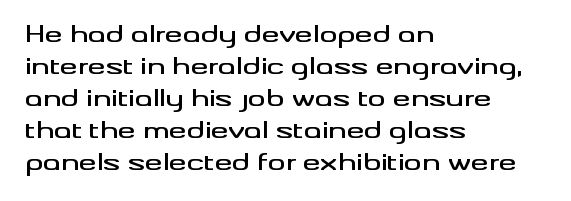
{"italic": "no", "underline": "no", "align": "left", "line_spacing": "normal", "line_spacing_ratio": 1.45, "letter_spacing": "normal", "letter_spacing_em": 0.0, "glyph_px": 22}
